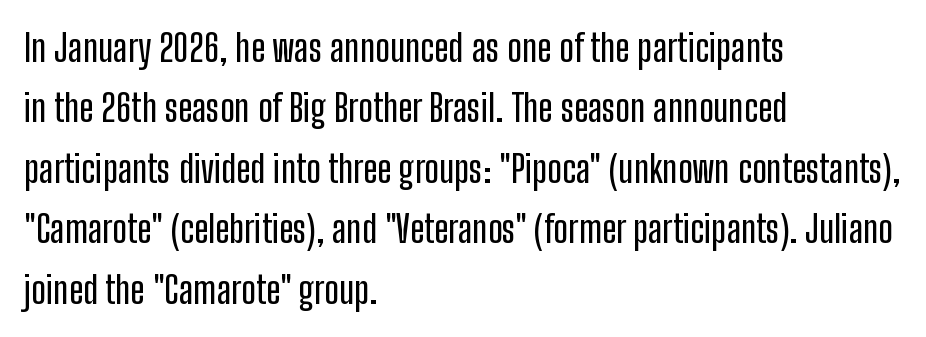
The image shows 38 px condensed sans-serif type, upright; set left-aligned, normal line spacing (1.59x), normal letter spacing, not underlined; low stroke contrast and a medium x-height.
